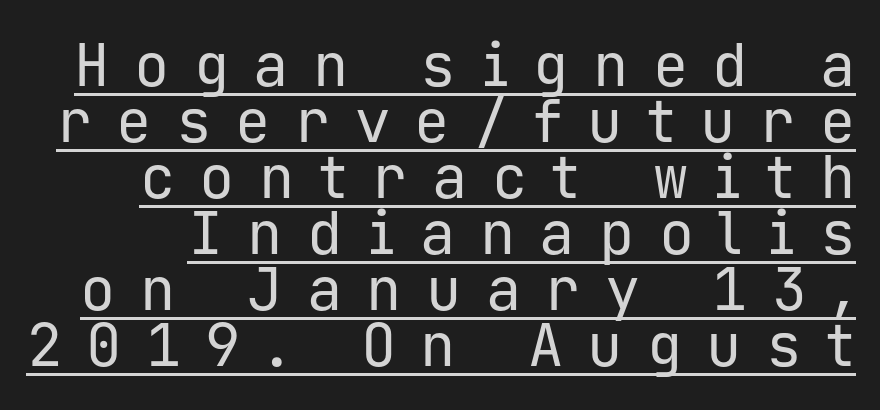
Reading down the column, the eye jumps only a short way to each next line. This sample uses a sans-serif face. Think of a typewriter: that constant character pitch is what you see here. Weight class: somewhere from thin through regular.
